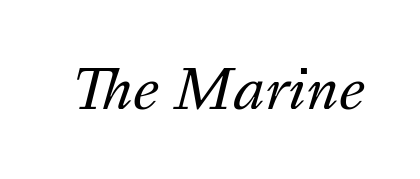
Q: Is the text bold? A: No.
Q: Is the text italic (slanted)? A: Yes, it leans right by about 16 degrees.
Q: Is the text underlined? A: No.
Q: Is the spacing between letters normal or unusually wide? A: Normal.
Q: Width (condensed, normal, or wide)? A: Normal.
Q: Stroke contrast? A: Medium.
Q: x-height? A: Medium.
Q: Monospaced? A: No.
